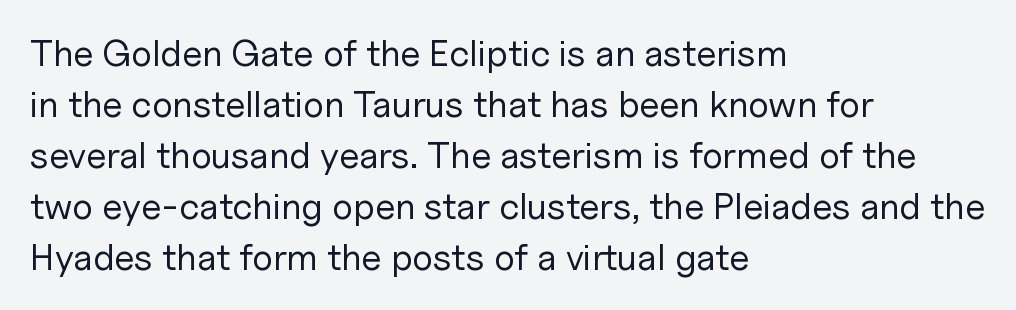
Q: Is the text bold? A: No.
Q: Is the text italic (slanted)? A: No, it is upright.
Q: Is the typeface a serif or a sans-serif typeface? A: Sans-serif.
Q: Is the text underlined? A: No.
Q: How is the paragraph aligned? A: Left-aligned.
Q: Is the spacing between letters normal or unusually wide? A: Normal.
Q: Is the spacing between lines tight, normal or loose? A: Normal.
Q: Width (condensed, normal, or wide)? A: Normal.
Q: Stroke contrast? A: Low.
Q: x-height? A: Medium.
Q: Monospaced? A: No.
